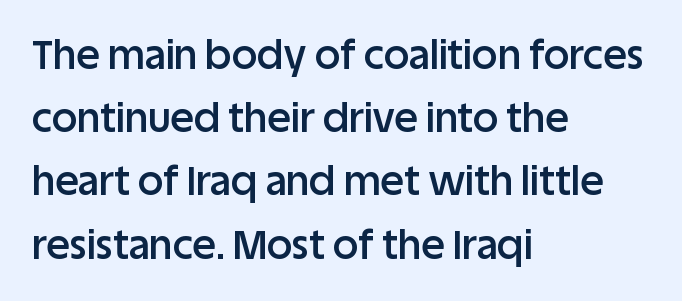
Q: Is the text bold? A: Semi-bold.
Q: Is the text italic (slanted)? A: No, it is upright.
Q: Is the typeface a serif or a sans-serif typeface? A: Sans-serif.
Q: Is the text underlined? A: No.
Q: How is the paragraph aligned? A: Left-aligned.
Q: Is the spacing between letters normal or unusually wide? A: Normal.
Q: Is the spacing between lines tight, normal or loose? A: Normal.
Q: Width (condensed, normal, or wide)? A: Normal.
Q: Stroke contrast? A: Low.
Q: x-height? A: Large.
Q: Monospaced? A: No.
